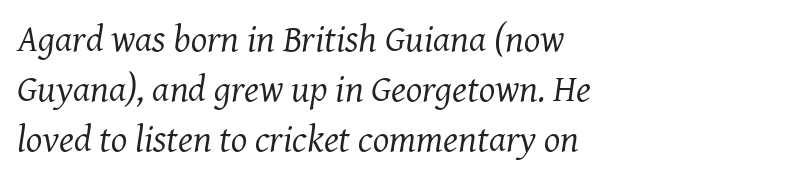
Does the lettering tilt? It does — this is italic. The horizontal fit of the characters is conventional and even. How would I describe the line gaps? Plain and ordinary. The passage is arranged the way most books set body copy — flush left. Weight: in the light-to-regular range.
